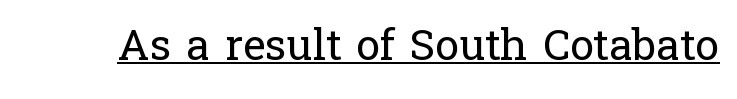
Q: Is the text bold? A: No.
Q: Is the text italic (slanted)? A: No, it is upright.
Q: Is the typeface a serif or a sans-serif typeface? A: Serif.
Q: Is the text underlined? A: Yes.
Q: Is the spacing between letters normal or unusually wide? A: Normal.
Q: Width (condensed, normal, or wide)? A: Normal.
Q: Stroke contrast? A: Low.
Q: x-height? A: Medium.
Q: Monospaced? A: No.
